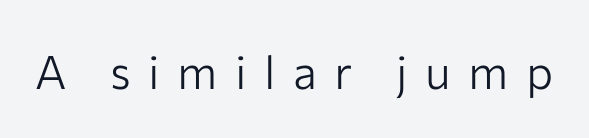
{"serif": "no", "italic": "no", "bold": "no", "weight": "light", "width": "normal", "stroke_contrast": "low", "x_height": "medium", "monospaced": "no", "underline": "no", "letter_spacing": "wide", "letter_spacing_em": 0.38, "glyph_px": 46}
